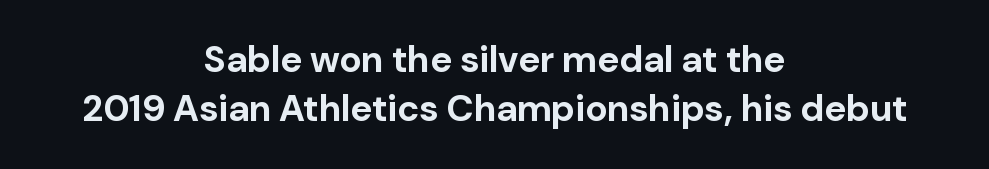
{"serif": "no", "italic": "no", "bold": "yes", "weight": "bold", "width": "normal", "stroke_contrast": "low", "x_height": "medium", "monospaced": "no", "underline": "no", "align": "center", "line_spacing": "normal", "line_spacing_ratio": 1.33, "letter_spacing": "normal", "letter_spacing_em": 0.0, "glyph_px": 37}
